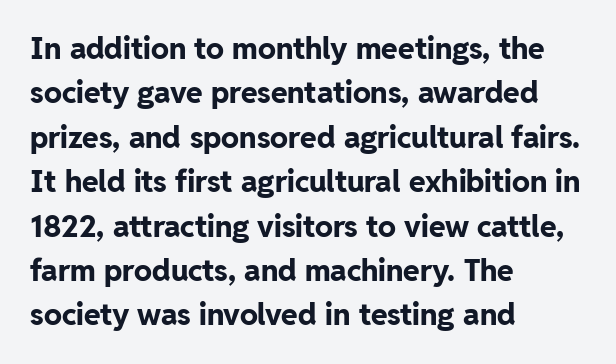
Look at the bottom of the vertical strokes: they stop flat, with no serifs. Honestly, the row spacing looks completely unremarkable. These lines were composed using upright roman letters. Do the characters align in a grid? No, the font is proportional. Does the weight exceed regular? Yes, all the way to bold. The lines in this sample share a left origin and differ only in where they stop.
